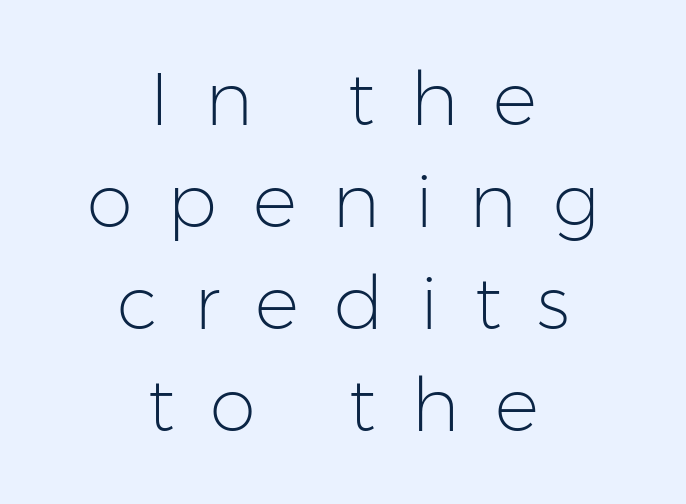
The image shows 74 px light sans-serif type, upright; set centered, normal line spacing (1.38x), unusually wide letter spacing (+0.48 em), not underlined; low stroke contrast and a medium x-height.
